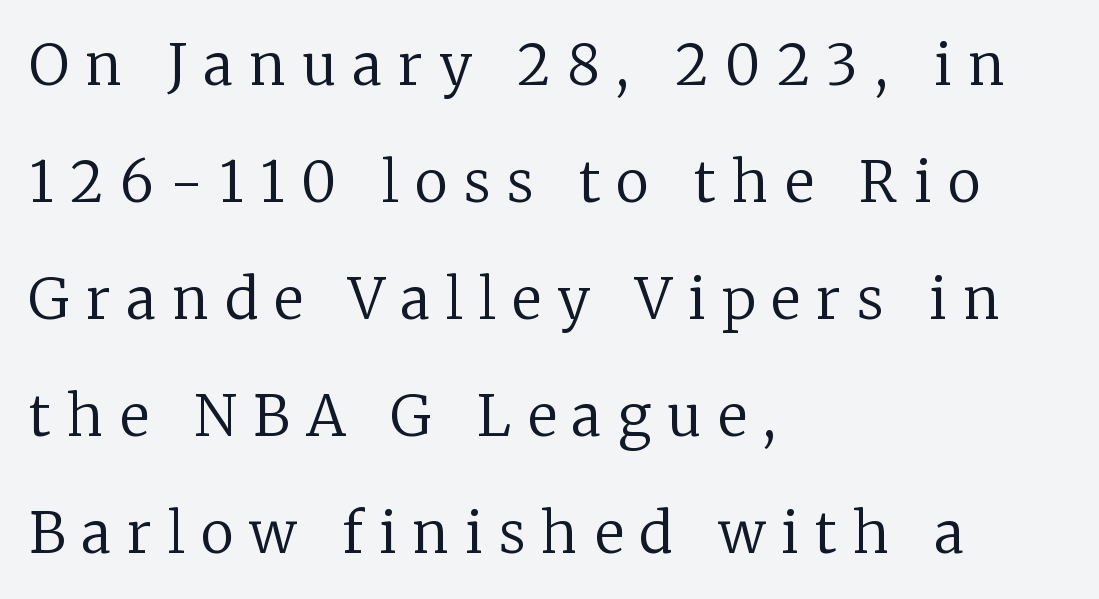
The passage shown stacks its lines with a broad gap. The strip under each line holds only bare page. You could only call the tracking loose — the letters float apart. The weight would be labelled regular, book, light, or lighter still.
